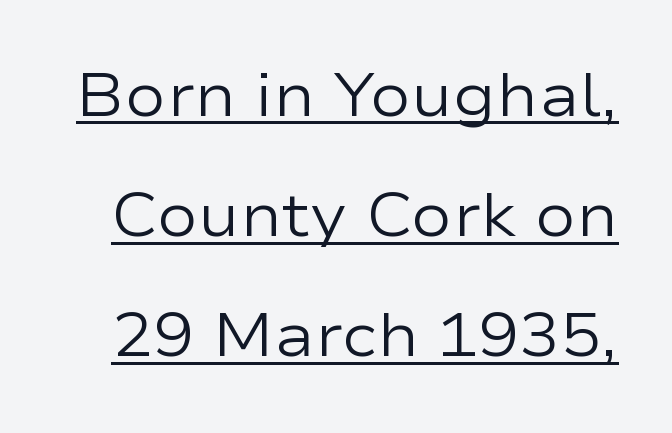
Q: Is the text bold? A: No.
Q: Is the text italic (slanted)? A: No, it is upright.
Q: Is the typeface a serif or a sans-serif typeface? A: Sans-serif.
Q: Is the text underlined? A: Yes.
Q: Is the spacing between letters normal or unusually wide? A: Normal.
Q: Is the spacing between lines tight, normal or loose? A: Loose.
Q: Width (condensed, normal, or wide)? A: Wide.
Q: Stroke contrast? A: Low.
Q: x-height? A: Medium.
Q: Monospaced? A: No.
